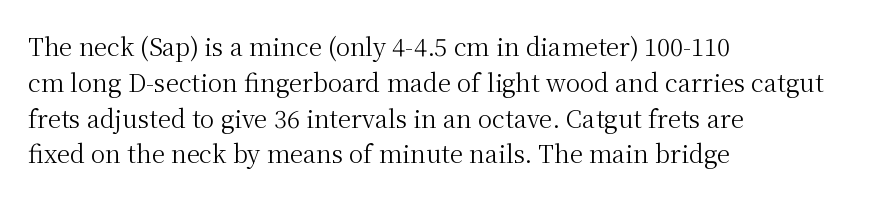
The setting favours the left margin, as ordinary paragraphs usually do. Upright lettering throughout. Letter spacing: default. No chunkiness to these letters — they're not bold.
